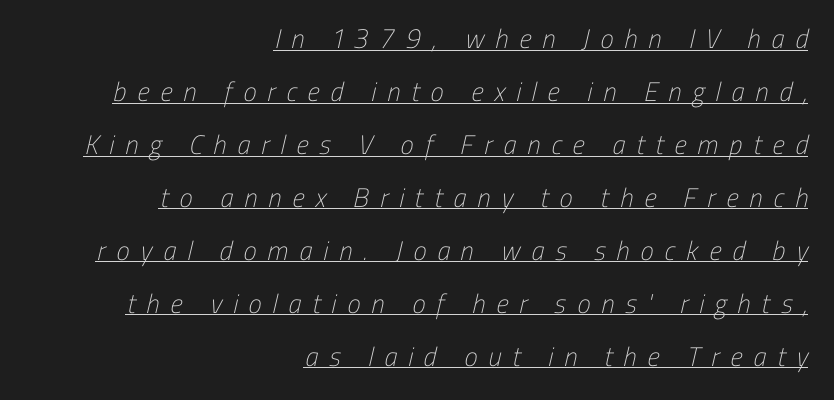
The image shows 27 px text type; set right-aligned, loose line spacing (1.96x), unusually wide letter spacing (+0.4 em), underlined.
